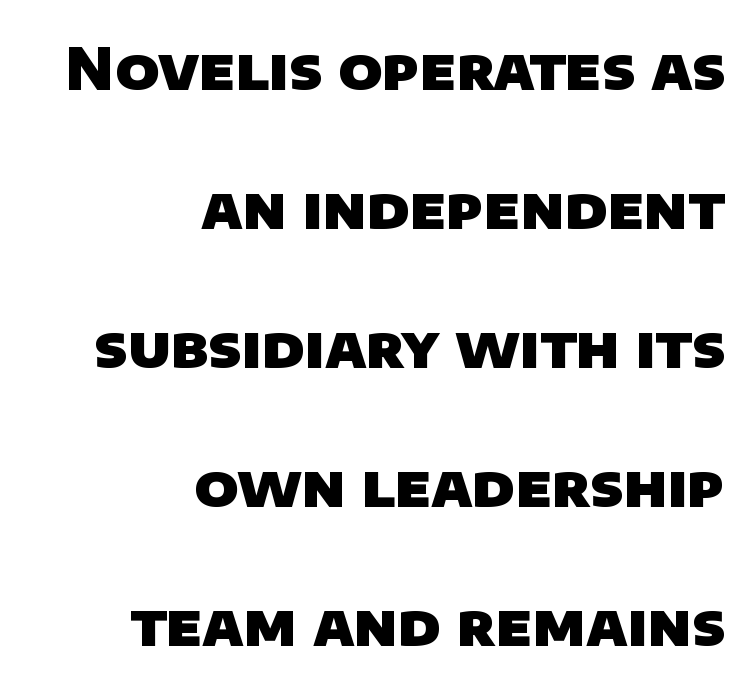
Q: Is the text bold? A: Yes.
Q: Is the typeface a serif or a sans-serif typeface? A: Sans-serif.
Q: Is the text underlined? A: No.
Q: How is the paragraph aligned? A: Right-aligned.
Q: Is the spacing between letters normal or unusually wide? A: Normal.
Q: Is the spacing between lines tight, normal or loose? A: Loose.
Q: Width (condensed, normal, or wide)? A: Normal.
Q: Stroke contrast? A: Low.
Q: x-height? A: Large.
Q: Monospaced? A: No.
